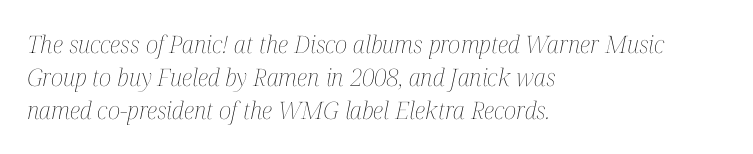
The image shows 24 px text type, italic (leaning right); set left-aligned, normal line spacing (1.37x), normal letter spacing, not underlined.
